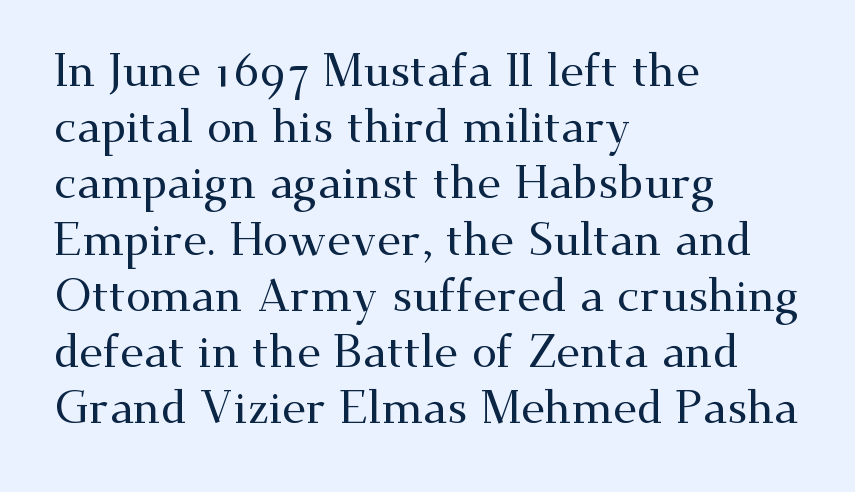
Leftover space on each line is placed entirely after the last word. Characters follow at the spacing the type designer built in. The rendering uses natural spacing where letterforms have individual widths. Words float on clear page, feet unadorned. Note: serifs present on the glyphs. Each new line begins a customary step beneath the previous one.
